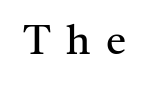
{"serif": "yes", "italic": "no", "bold": "no", "weight": "regular", "width": "normal", "stroke_contrast": "medium", "x_height": "medium", "monospaced": "no", "underline": "no", "letter_spacing": "wide", "letter_spacing_em": 0.37, "glyph_px": 41}
